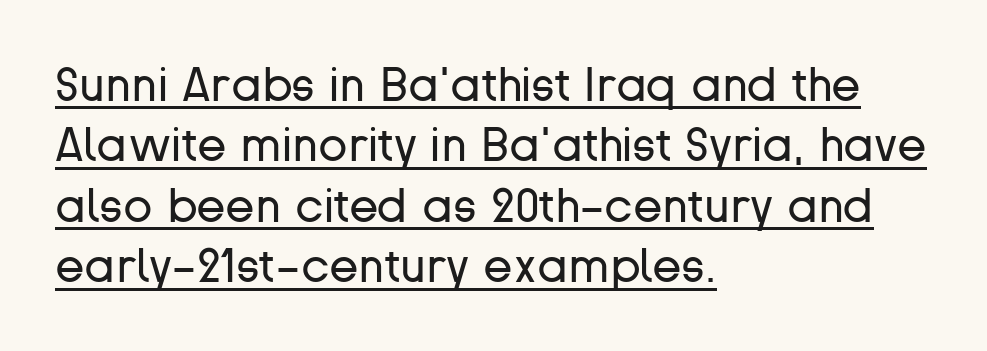
{"serif": "no", "italic": "no", "bold": "no", "weight": "regular", "width": "normal", "stroke_contrast": "low", "x_height": "medium", "monospaced": "no", "underline": "yes", "align": "left", "line_spacing": "normal", "line_spacing_ratio": 1.26, "letter_spacing": "normal", "letter_spacing_em": 0.0, "glyph_px": 48}
